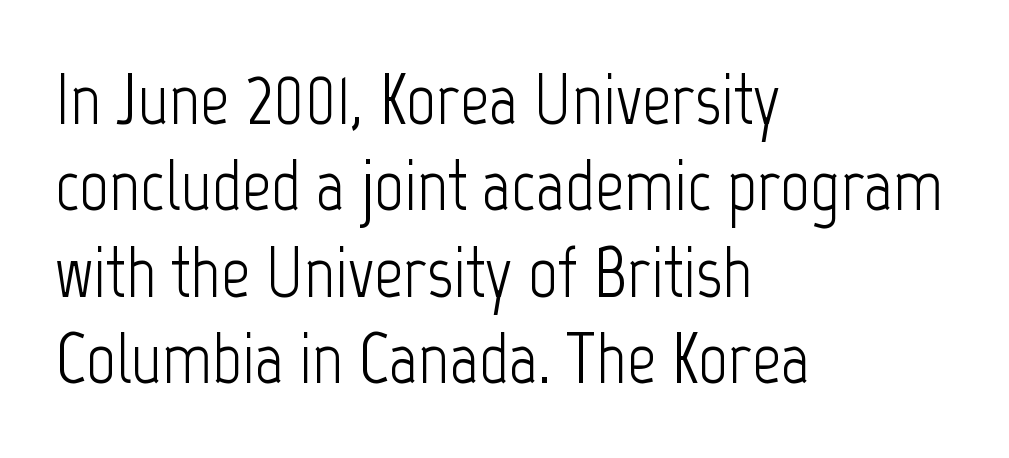
Q: Is the text bold? A: No.
Q: Is the text italic (slanted)? A: No, it is upright.
Q: Is the typeface a serif or a sans-serif typeface? A: Sans-serif.
Q: Is the text underlined? A: No.
Q: How is the paragraph aligned? A: Left-aligned.
Q: Is the spacing between letters normal or unusually wide? A: Normal.
Q: Width (condensed, normal, or wide)? A: Condensed.
Q: Stroke contrast? A: Low.
Q: x-height? A: Medium.
Q: Monospaced? A: No.
